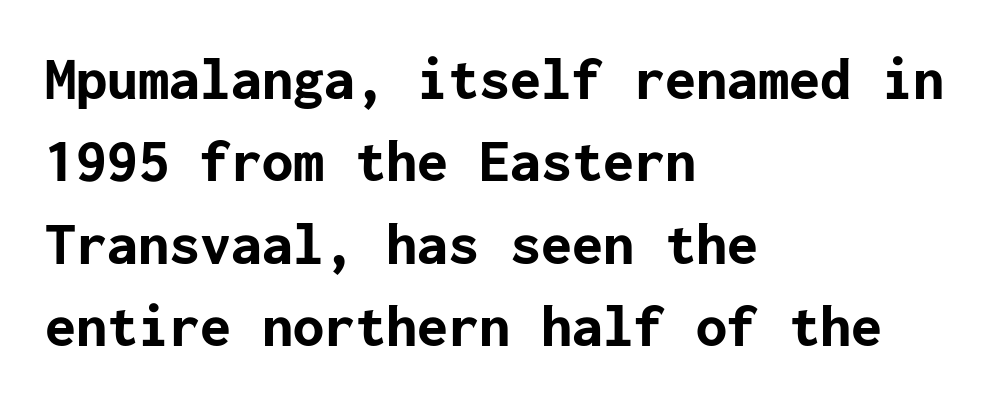
Heavy-handed strokes throughout: this text is bold. One-word summary of the alignment: left. Is there any slant? The stems are plumb. The leading is moderate, giving the passage an even texture.
